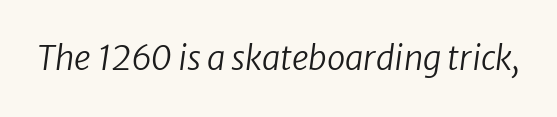
Q: Is the text bold? A: No.
Q: Is the text italic (slanted)? A: Yes, it leans right by about 8 degrees.
Q: Is the text underlined? A: No.
Q: Is the spacing between letters normal or unusually wide? A: Normal.
Q: Width (condensed, normal, or wide)? A: Normal.
Q: Stroke contrast? A: Low.
Q: x-height? A: Medium.
Q: Monospaced? A: No.
